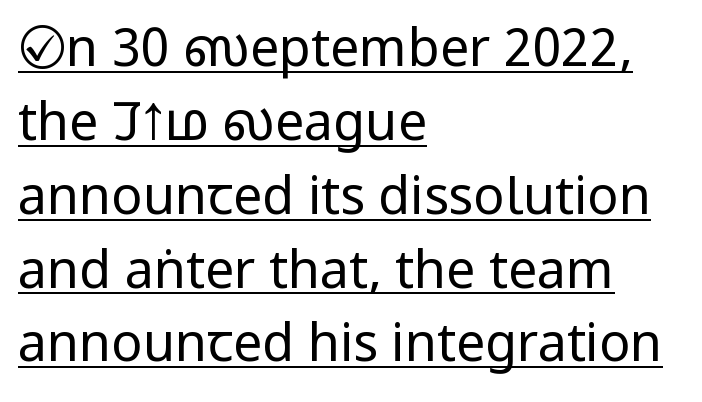
This sample has the flowing, uneven cadence of proportional lettering. The horizontal fit of the characters is conventional and even. This sample is left-justified, so line endings fall wherever the words run out. Descenders here cross a horizontal rule under the line.
